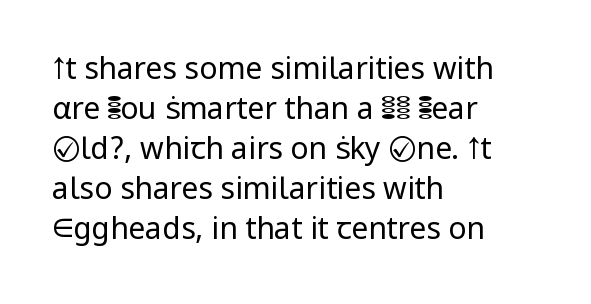
Weight class: somewhere from thin through regular. A bare baseline throughout the passage. The lines are quadded left. Is this a fixed-width face? No — the glyphs have proportional, varying widths.
